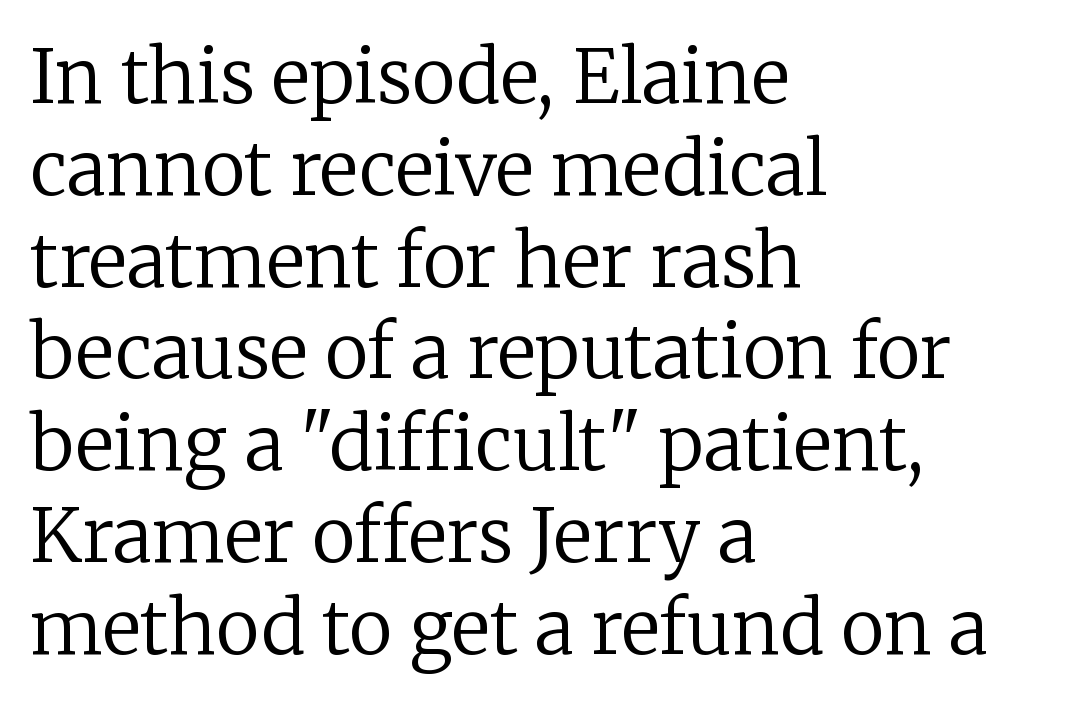
Q: Is the text bold? A: No.
Q: Is the text italic (slanted)? A: No, it is upright.
Q: Is the typeface a serif or a sans-serif typeface? A: Serif.
Q: Is the text underlined? A: No.
Q: How is the paragraph aligned? A: Left-aligned.
Q: Is the spacing between letters normal or unusually wide? A: Normal.
Q: Width (condensed, normal, or wide)? A: Normal.
Q: Stroke contrast? A: Low.
Q: x-height? A: Medium.
Q: Monospaced? A: No.
